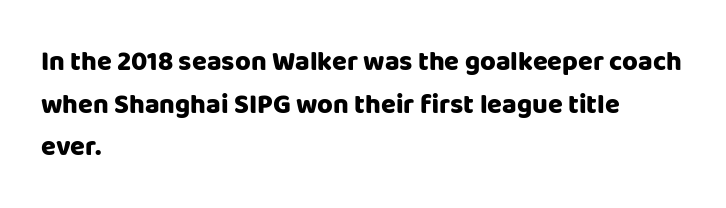
{"italic": "no", "bold": "yes", "underline": "no", "align": "left", "line_spacing": "normal", "line_spacing_ratio": 1.58, "letter_spacing": "normal", "letter_spacing_em": 0.0, "glyph_px": 27}
